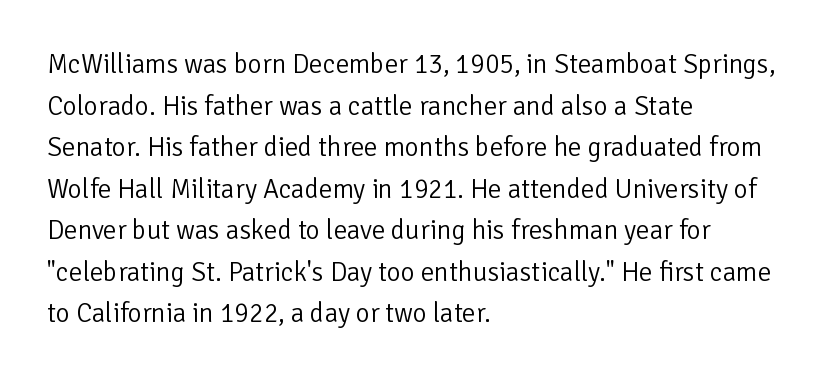
This sample uses an upright cut, with every glyph sitting square on the baseline. Lines of text with bare space underneath. The setting favours the left margin, as ordinary paragraphs usually do. Leading: standard. The typesetting does not lean heavy: it is not bold. You could call the tracking neutral — neither tight nor loose.
